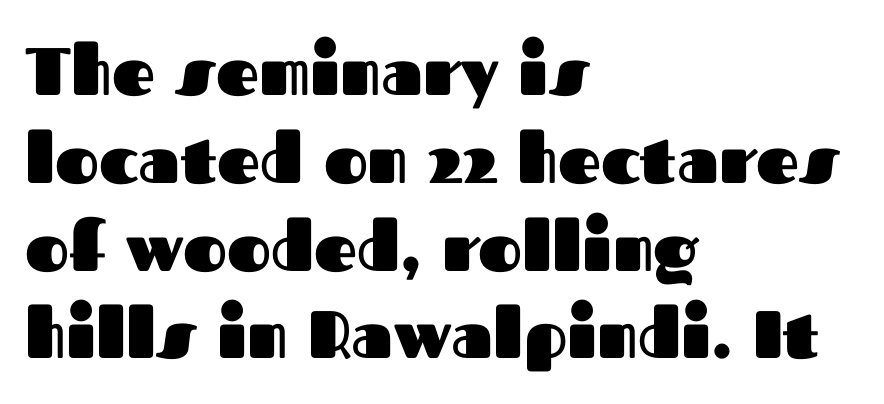
The image shows 67 px heavy sans-serif type, upright; set left-aligned, normal line spacing (1.31x), normal letter spacing, not underlined; medium stroke contrast and a medium x-height.
